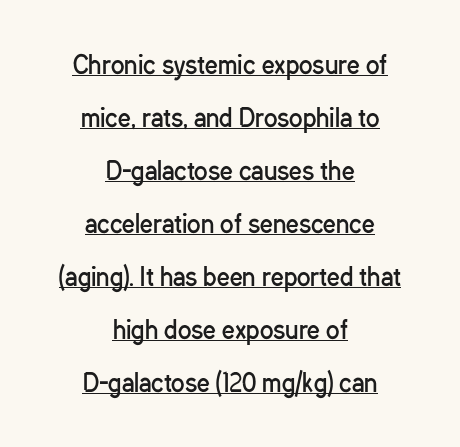
Q: Is the text bold? A: No.
Q: Is the text italic (slanted)? A: No, it is upright.
Q: Is the text underlined? A: Yes.
Q: How is the paragraph aligned? A: Centered.
Q: Is the spacing between letters normal or unusually wide? A: Normal.
Q: Is the spacing between lines tight, normal or loose? A: Loose.
